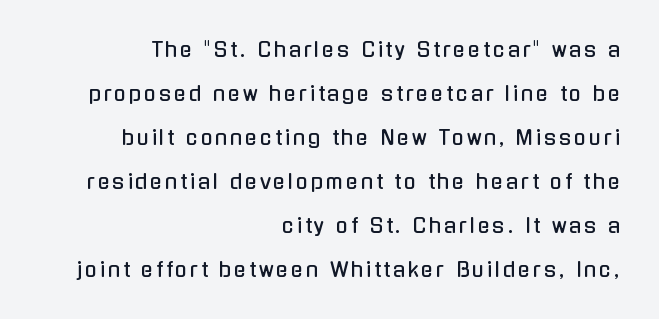
{"italic": "no", "underline": "no", "align": "right", "line_spacing": "loose", "line_spacing_ratio": 2.2, "glyph_px": 20}
